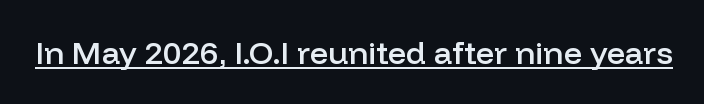
The image shows 32 px semibold sans-serif type, upright; set normal letter spacing, underlined; low stroke contrast and a medium x-height.
